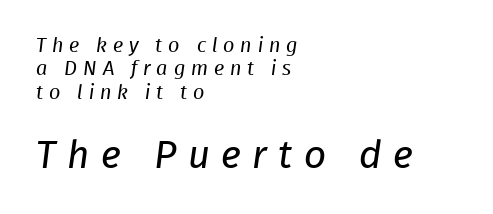
{"serif": "no", "bold": "no", "weight": "regular", "width": "normal", "stroke_contrast": "low", "x_height": "medium", "monospaced": "no", "underline": "no", "align": "left", "line_spacing_ratio": 1.17, "letter_spacing": "wide", "letter_spacing_em": 0.29, "larger_block": "second", "size_ratio": 1.95, "glyph_px": 39}
